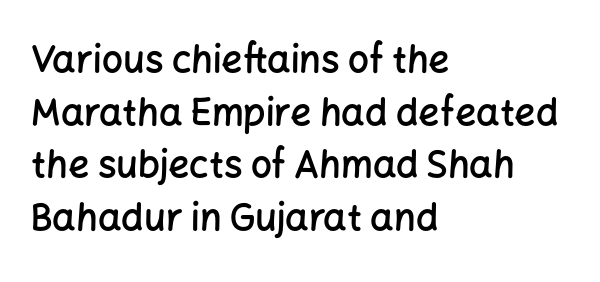
The image shows 37 px semibold sans-serif type, upright; set left-aligned, normal line spacing (1.42x), normal letter spacing, not underlined; low stroke contrast and a medium x-height.
